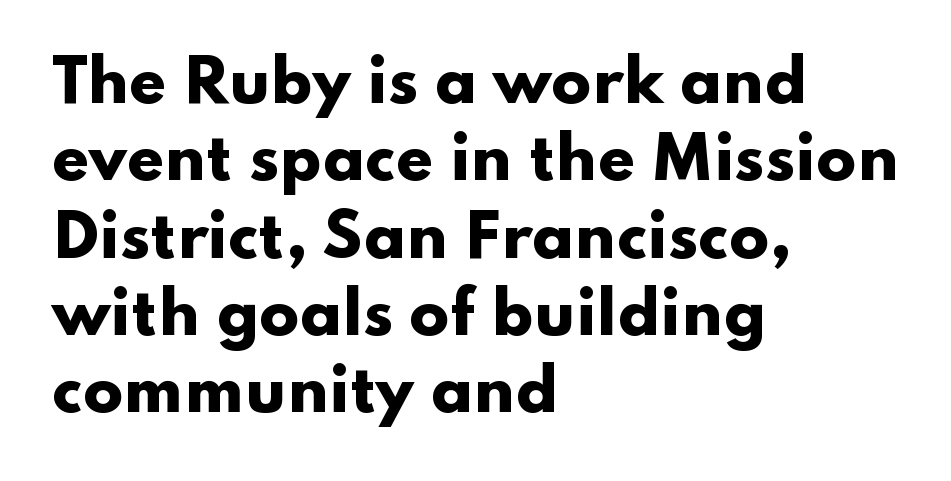
There is no visible air inserted between adjacent glyphs. Weight check: bold — yes, fully. Vertical strokes here are truly vertical. Lines of text with bare space underneath.
